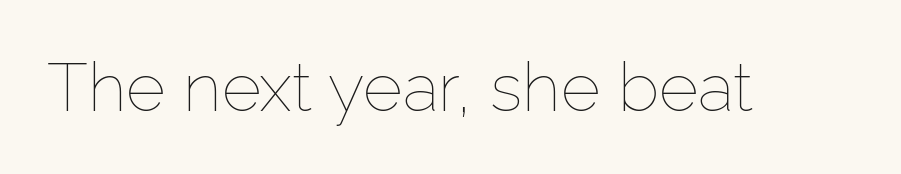
The image shows 68 px thin type, upright; set normal letter spacing, not underlined; low stroke contrast and a medium x-height.
